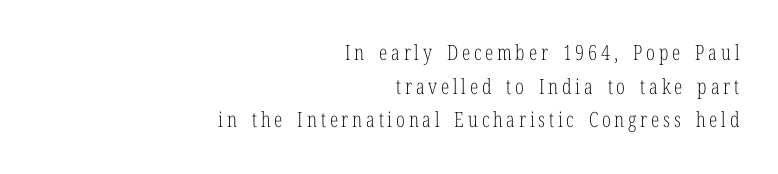
Q: Is the text bold? A: No.
Q: Is the text italic (slanted)? A: No, it is upright.
Q: Is the text underlined? A: No.
Q: How is the paragraph aligned? A: Right-aligned.
Q: Is the spacing between lines tight, normal or loose? A: Normal.
